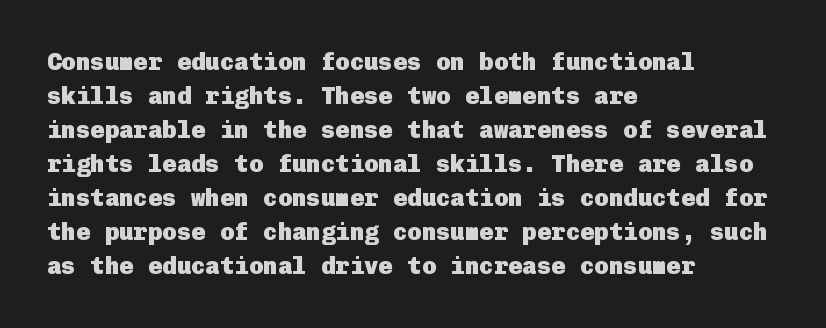
Q: Is the text bold? A: Yes.
Q: Is the text italic (slanted)? A: No, it is upright.
Q: Is the text underlined? A: No.
Q: How is the paragraph aligned? A: Left-aligned.
Q: Is the spacing between letters normal or unusually wide? A: Normal.
Q: Is the spacing between lines tight, normal or loose? A: Normal.
